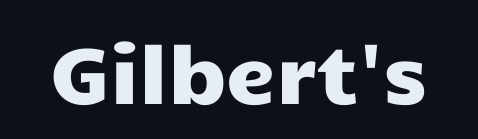
{"serif": "no", "italic": "no", "width": "wide", "stroke_contrast": "low", "x_height": "medium", "monospaced": "no", "underline": "no", "letter_spacing": "normal", "letter_spacing_em": 0.0, "glyph_px": 79}
